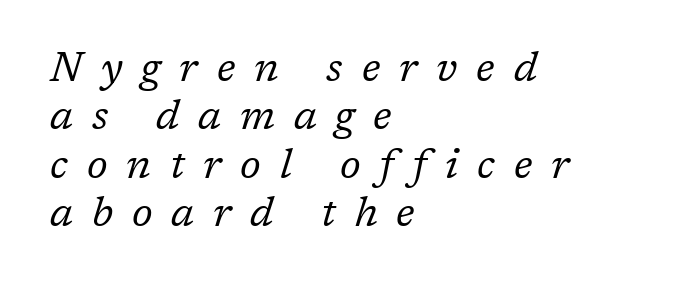
Q: Is the text bold? A: No.
Q: Is the text italic (slanted)? A: Yes, it leans right by about 17 degrees.
Q: Is the typeface a serif or a sans-serif typeface? A: Serif.
Q: Is the text underlined? A: No.
Q: How is the paragraph aligned? A: Left-aligned.
Q: Is the spacing between letters normal or unusually wide? A: Unusually wide.
Q: Width (condensed, normal, or wide)? A: Normal.
Q: Stroke contrast? A: Low.
Q: x-height? A: Medium.
Q: Monospaced? A: No.
